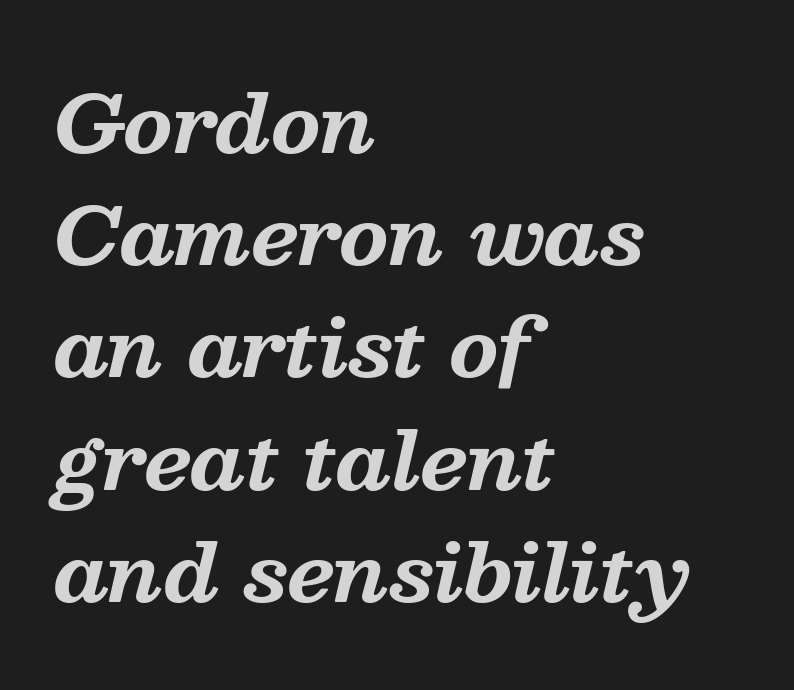
{"serif": "yes", "italic": "yes", "lean": "right", "slant_degrees": 13, "bold": "yes", "weight": "bold", "width": "normal", "stroke_contrast": "medium", "x_height": "medium", "monospaced": "no", "underline": "no", "align": "left", "line_spacing": "normal", "line_spacing_ratio": 1.42, "letter_spacing": "normal", "letter_spacing_em": 0.0, "glyph_px": 79}
